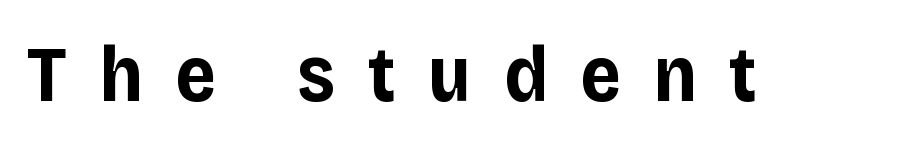
The image shows 79 px bold sans-serif type, upright; set unusually wide letter spacing (+0.41 em), not underlined; low stroke contrast and a large x-height.
